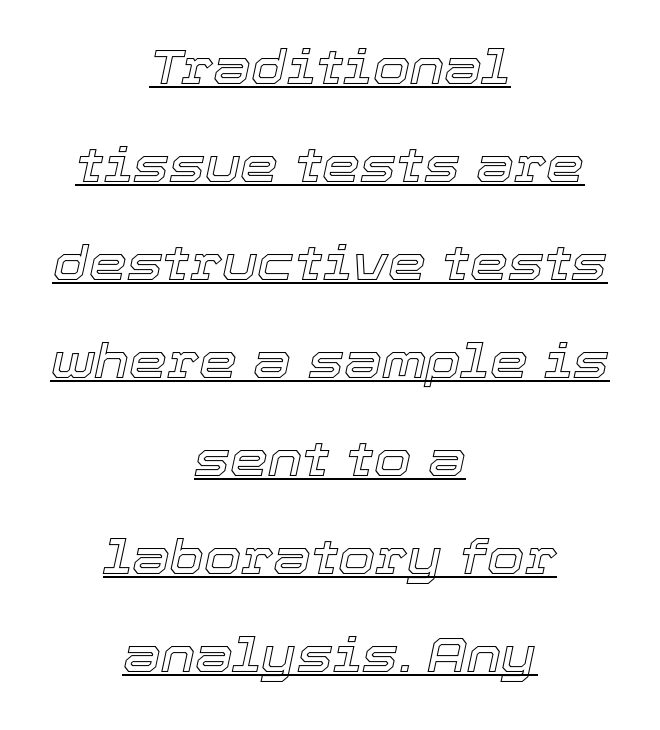
{"italic": "yes", "lean": "right", "slant_degrees": 12, "width": "normal", "x_height": "medium", "monospaced": "no", "underline": "yes", "align": "center", "line_spacing": "loose", "line_spacing_ratio": 2.04, "letter_spacing": "normal", "letter_spacing_em": 0.0, "glyph_px": 48}
